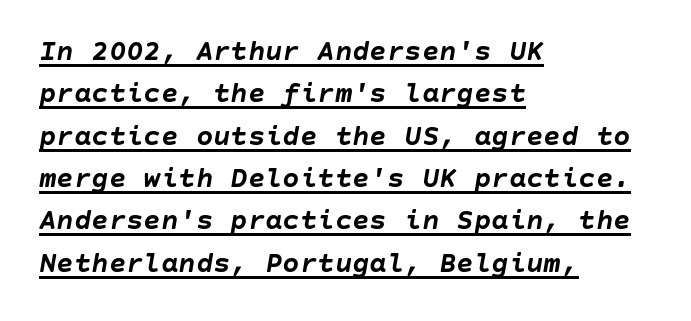
Q: Is the text bold? A: Yes.
Q: Is the text italic (slanted)? A: Yes, it leans right by about 10 degrees.
Q: Is the text underlined? A: Yes.
Q: How is the paragraph aligned? A: Left-aligned.
Q: Is the spacing between letters normal or unusually wide? A: Normal.
Q: Is the spacing between lines tight, normal or loose? A: Normal.
Q: Width (condensed, normal, or wide)? A: Normal.
Q: Stroke contrast? A: Low.
Q: x-height? A: Large.
